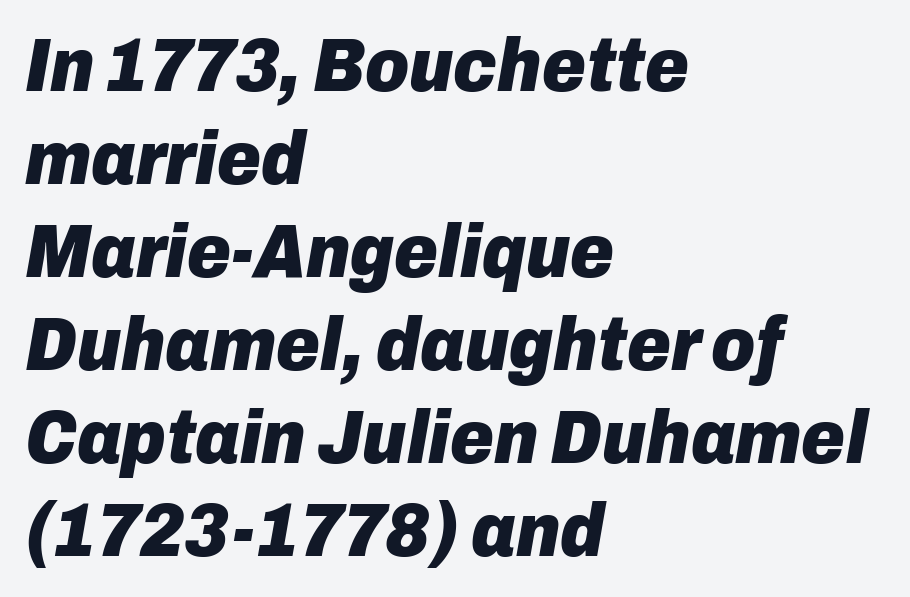
Does extra space separate the letters? No, they use regular spacing. Note the varied advance widths — an 'i' is clearly narrower than an 'm'. Alignment: flush left. Words float on clear page, feet unadorned. Bold? Absolutely — the strokes are thick and heavy.
